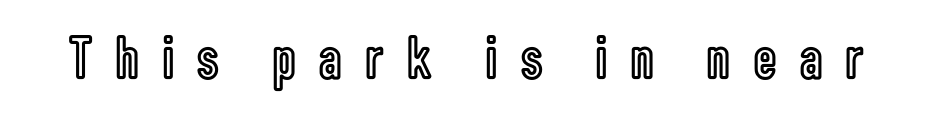
The image shows 62 px condensed type, upright; set unusually wide letter spacing (+0.39 em), not underlined; a medium x-height.
